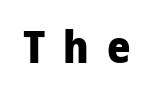
This sample uses an upright cut, with every glyph sitting square on the baseline. Nope, no serifs anywhere on these letters. You could not count columns in this text — the font is proportionally spaced. Someone cranked the tracking dial way up on this one.
